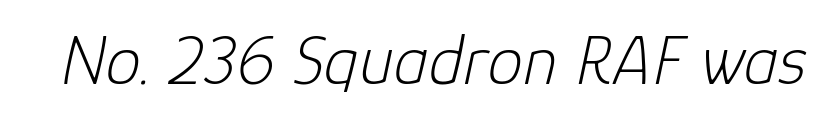
{"italic": "yes", "lean": "right", "slant_degrees": 12, "bold": "no", "weight": "light", "width": "normal", "stroke_contrast": "low", "x_height": "medium", "monospaced": "no", "underline": "no", "letter_spacing": "normal", "letter_spacing_em": 0.0, "glyph_px": 71}
